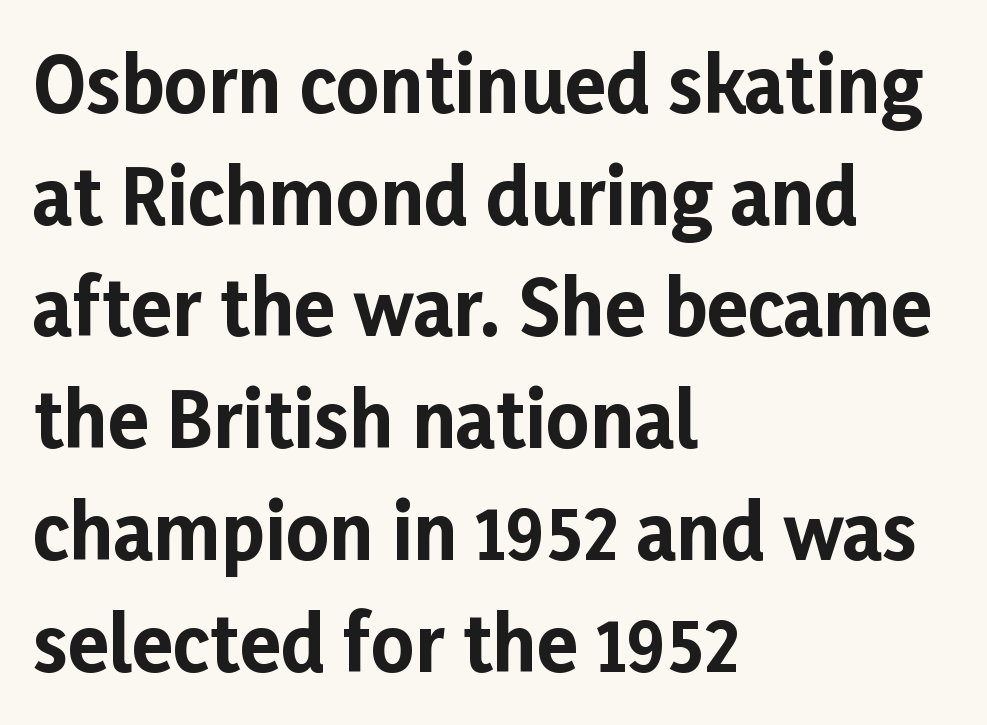
Q: Is the text bold? A: Yes.
Q: Is the text italic (slanted)? A: No, it is upright.
Q: Is the typeface a serif or a sans-serif typeface? A: Sans-serif.
Q: Is the text underlined? A: No.
Q: How is the paragraph aligned? A: Left-aligned.
Q: Is the spacing between letters normal or unusually wide? A: Normal.
Q: Is the spacing between lines tight, normal or loose? A: Normal.
Q: Width (condensed, normal, or wide)? A: Normal.
Q: Stroke contrast? A: Low.
Q: x-height? A: Medium.
Q: Monospaced? A: No.
